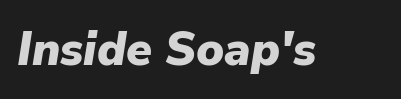
The gap between lines stays unmarked. Weight: bold. Varying glyph widths throughout — classic text-font behaviour. The letterforms sit shoulder to shoulder at normal distance.
